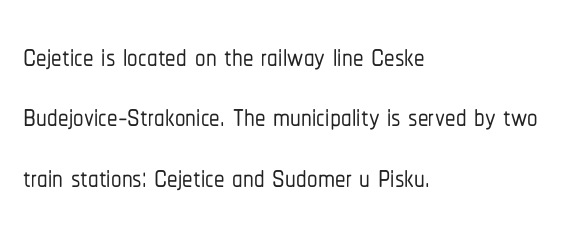
Type without underlining. The lines in this sample share a left origin and differ only in where they stop. Proportional: the letters do not fall into vertical columns. Look at the bottom of the vertical strokes: they stop flat, with no serifs. Is there much room between lines? A standard amount, neither cramped nor airy.
